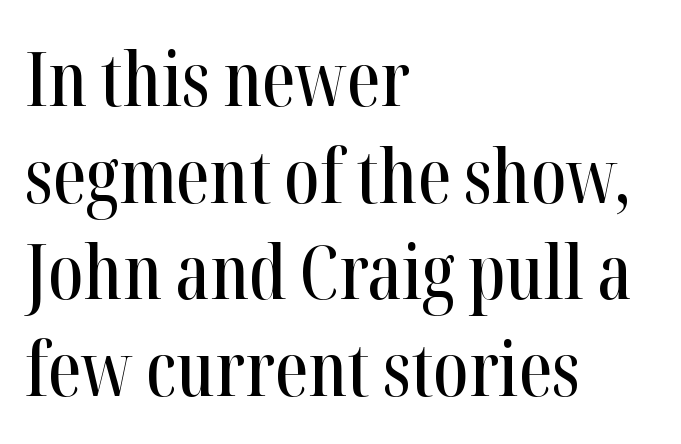
Q: Is the text italic (slanted)? A: No, it is upright.
Q: Is the typeface a serif or a sans-serif typeface? A: Serif.
Q: Is the text underlined? A: No.
Q: How is the paragraph aligned? A: Left-aligned.
Q: Is the spacing between letters normal or unusually wide? A: Normal.
Q: Is the spacing between lines tight, normal or loose? A: Normal.
Q: Width (condensed, normal, or wide)? A: Condensed.
Q: Stroke contrast? A: High.
Q: x-height? A: Medium.
Q: Monospaced? A: No.
